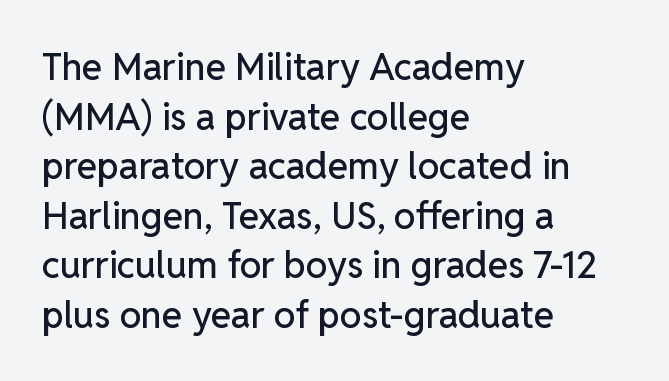
The image shows 37 px sans-serif type, upright; set left-aligned, normal line spacing (1.34x), normal letter spacing, not underlined; low stroke contrast and a medium x-height.
